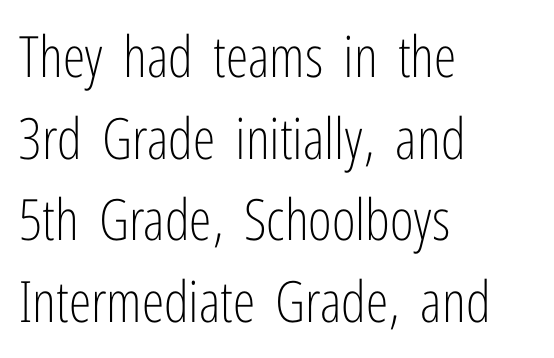
Q: Is the text bold? A: No.
Q: Is the text italic (slanted)? A: No, it is upright.
Q: Is the typeface a serif or a sans-serif typeface? A: Sans-serif.
Q: Is the text underlined? A: No.
Q: How is the paragraph aligned? A: Left-aligned.
Q: Is the spacing between letters normal or unusually wide? A: Normal.
Q: Is the spacing between lines tight, normal or loose? A: Normal.
Q: Width (condensed, normal, or wide)? A: Condensed.
Q: Stroke contrast? A: Low.
Q: x-height? A: Medium.
Q: Monospaced? A: No.
